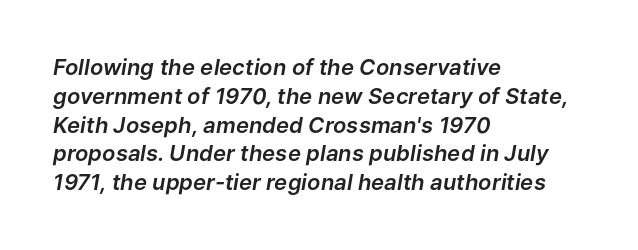
Q: Is the text italic (slanted)? A: Yes, it leans right by about 9 degrees.
Q: Is the text underlined? A: No.
Q: How is the paragraph aligned? A: Left-aligned.
Q: Is the spacing between letters normal or unusually wide? A: Normal.
Q: Is the spacing between lines tight, normal or loose? A: Normal.
